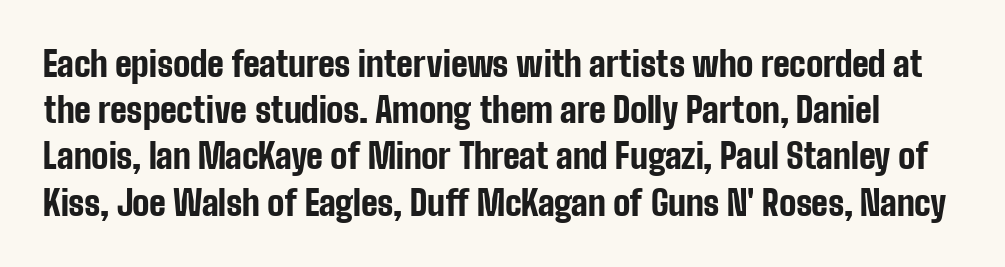
The image shows 34 px bold, condensed sans-serif type, upright; set normal line spacing (1.36x), normal letter spacing, not underlined; low stroke contrast and a medium x-height.
